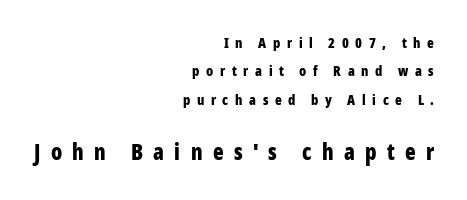
{"italic": "no", "bold": "yes", "underline": "no", "align": "right", "line_spacing": "loose", "line_spacing_ratio": 2.03, "letter_spacing": "wide", "letter_spacing_em": 0.47, "larger_block": "second", "size_ratio": 1.57, "glyph_px": 22}
